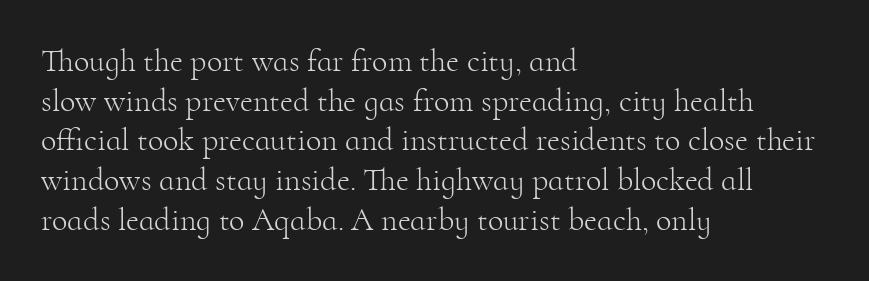
Words appear dense and cohesive because spacing is normal. A roman cut, with each character standing at attention. Beneath every word, the page is bare. The face used here is proportionally spaced, like ordinary book or web type. Is the type heavy? It reads as light-to-regular instead.
